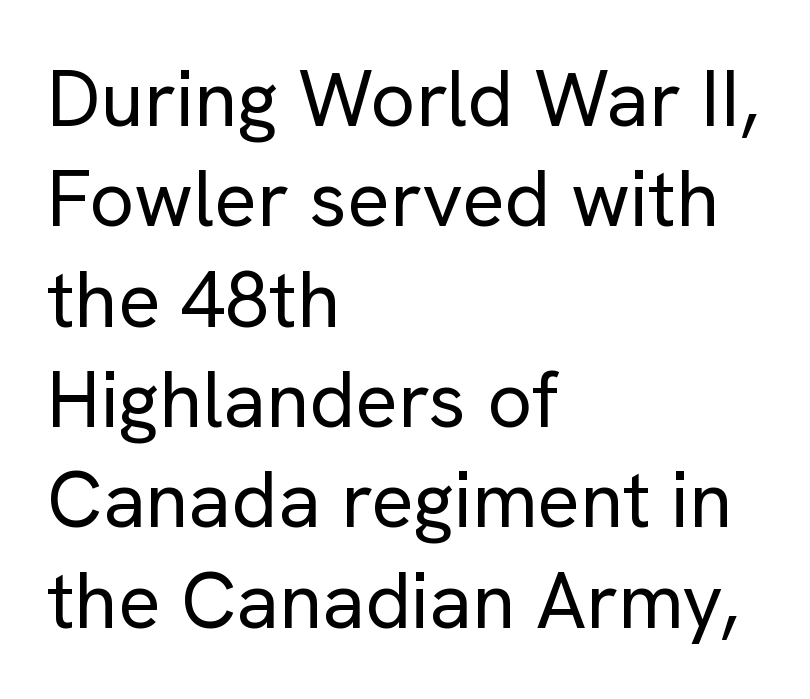
Q: Is the text bold? A: No.
Q: Is the text italic (slanted)? A: No, it is upright.
Q: Is the typeface a serif or a sans-serif typeface? A: Sans-serif.
Q: Is the text underlined? A: No.
Q: How is the paragraph aligned? A: Left-aligned.
Q: Is the spacing between letters normal or unusually wide? A: Normal.
Q: Is the spacing between lines tight, normal or loose? A: Normal.
Q: Width (condensed, normal, or wide)? A: Normal.
Q: Stroke contrast? A: Low.
Q: x-height? A: Medium.
Q: Monospaced? A: No.
